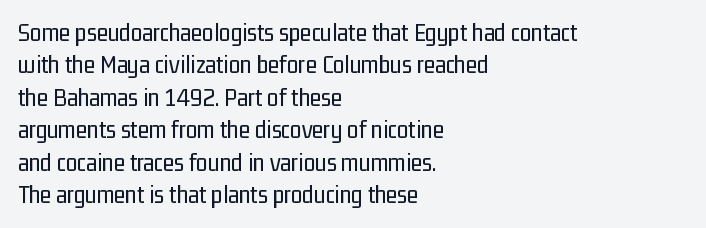
{"italic": "no", "bold": "no", "underline": "no", "align": "left", "line_spacing": "normal", "line_spacing_ratio": 1.25, "letter_spacing": "normal", "letter_spacing_em": 0.0, "glyph_px": 26}
